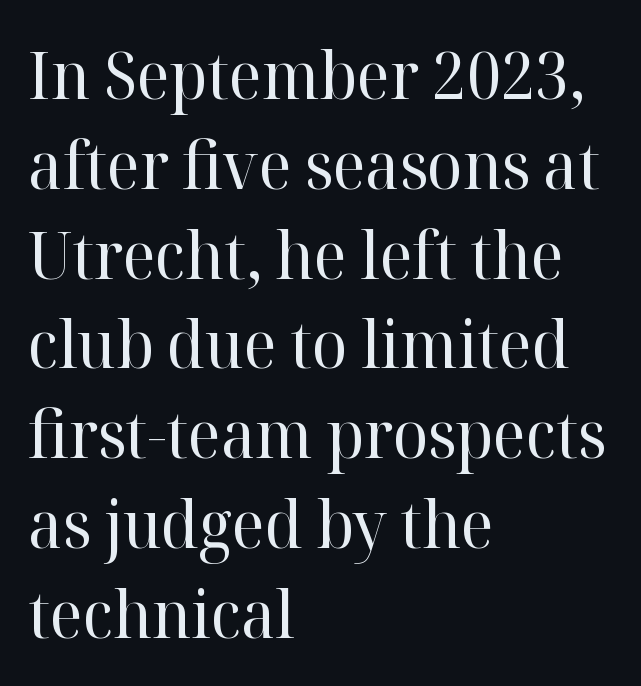
Q: Is the text bold? A: No.
Q: Is the text italic (slanted)? A: No, it is upright.
Q: Is the typeface a serif or a sans-serif typeface? A: Serif.
Q: Is the text underlined? A: No.
Q: How is the paragraph aligned? A: Left-aligned.
Q: Is the spacing between letters normal or unusually wide? A: Normal.
Q: Is the spacing between lines tight, normal or loose? A: Normal.
Q: Width (condensed, normal, or wide)? A: Normal.
Q: Stroke contrast? A: High.
Q: x-height? A: Medium.
Q: Monospaced? A: No.
